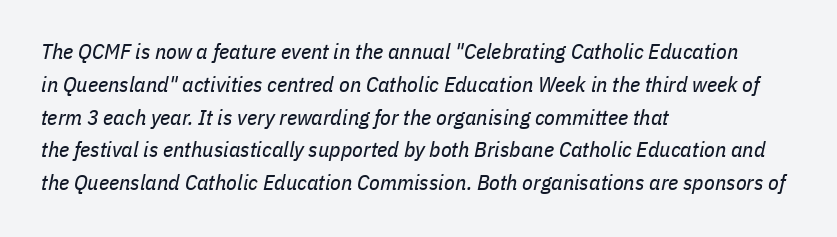
{"italic": "yes", "lean": "right", "slant_degrees": 11, "bold": "no", "underline": "no", "align": "left", "line_spacing": "normal", "line_spacing_ratio": 1.49, "letter_spacing": "normal", "letter_spacing_em": 0.0, "glyph_px": 22}
